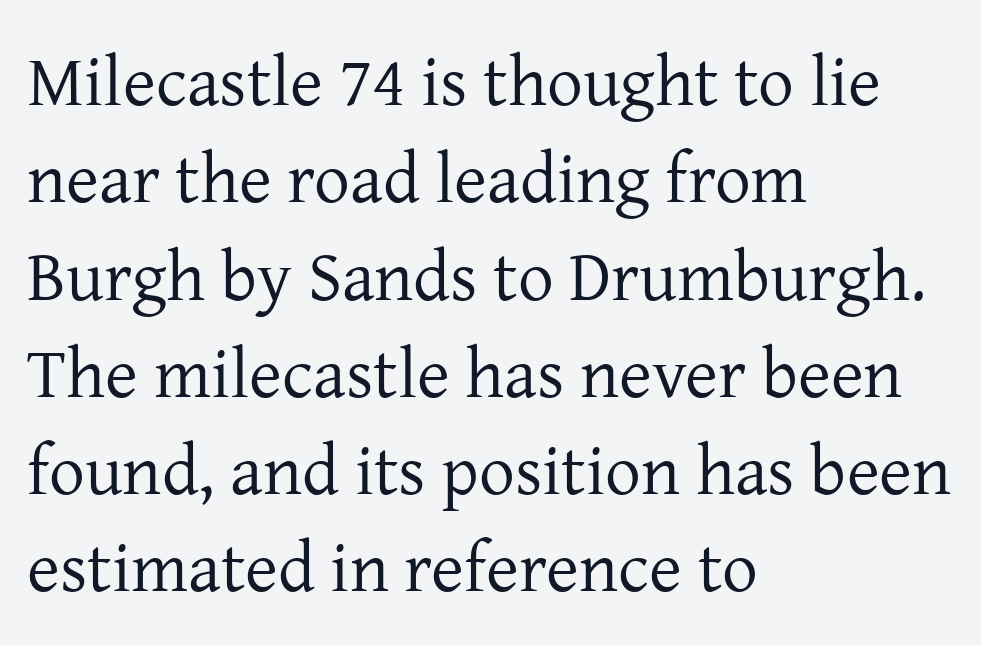
The image shows 71 px regular-weight serif type, upright; set left-aligned, normal line spacing (1.37x), normal letter spacing, not underlined; low stroke contrast and a medium x-height.
